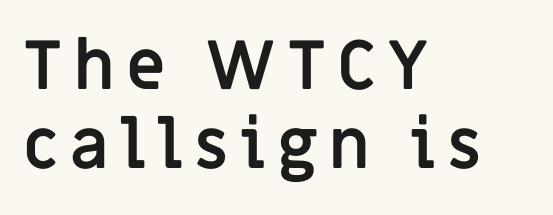
Q: Is the text bold? A: Yes.
Q: Is the text italic (slanted)? A: No, it is upright.
Q: Is the typeface a serif or a sans-serif typeface? A: Sans-serif.
Q: Is the text underlined? A: No.
Q: How is the paragraph aligned? A: Left-aligned.
Q: Width (condensed, normal, or wide)? A: Normal.
Q: Stroke contrast? A: Low.
Q: x-height? A: Large.
Q: Monospaced? A: No.
